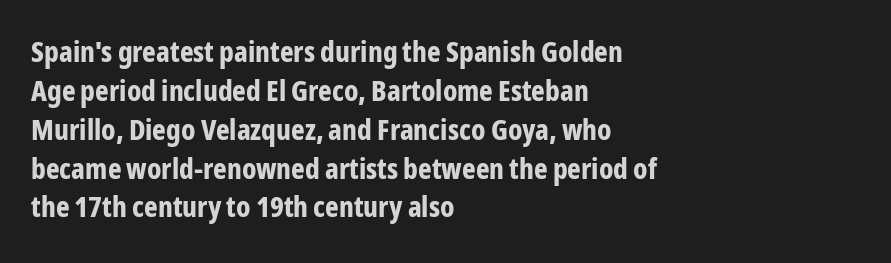
Q: Is the text bold? A: Yes.
Q: Is the text italic (slanted)? A: No, it is upright.
Q: Is the typeface a serif or a sans-serif typeface? A: Sans-serif.
Q: Is the text underlined? A: No.
Q: How is the paragraph aligned? A: Left-aligned.
Q: Is the spacing between letters normal or unusually wide? A: Normal.
Q: Is the spacing between lines tight, normal or loose? A: Normal.
Q: Width (condensed, normal, or wide)? A: Condensed.
Q: Stroke contrast? A: Low.
Q: x-height? A: Medium.
Q: Monospaced? A: No.
